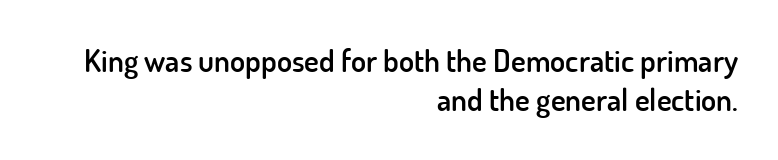
The image shows 31 px semibold sans-serif type, upright; set right-aligned, normal line spacing (1.26x), normal letter spacing, not underlined; low stroke contrast and a small x-height.
